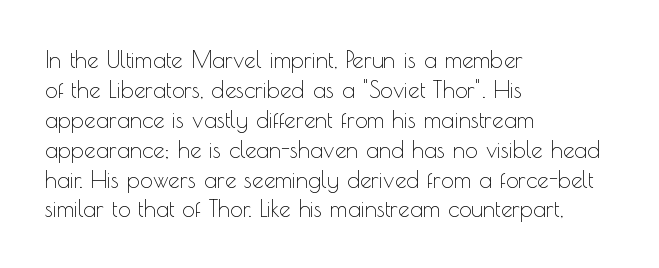
Q: Is the text bold? A: No.
Q: Is the text italic (slanted)? A: No, it is upright.
Q: Is the text underlined? A: No.
Q: How is the paragraph aligned? A: Left-aligned.
Q: Is the spacing between letters normal or unusually wide? A: Normal.
Q: Is the spacing between lines tight, normal or loose? A: Normal.
